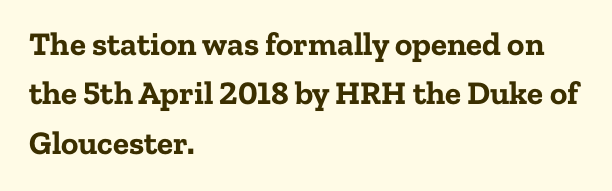
Is the letter spacing exaggerated? No — it looks like the ordinary default. A bare baseline throughout the passage. Note the varied advance widths — an 'i' is clearly narrower than an 'm'. The face used here is seriffed, in the tradition of book romans. Compared with an ordinary text face, these strokes are far heavier — a full bold.
